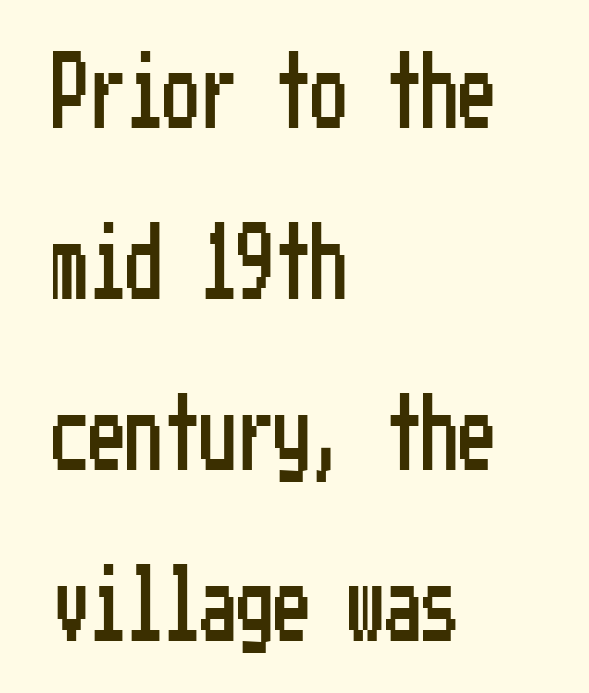
Q: Is the text italic (slanted)? A: No, it is upright.
Q: Is the typeface a serif or a sans-serif typeface? A: Sans-serif.
Q: Is the text underlined? A: No.
Q: How is the paragraph aligned? A: Left-aligned.
Q: Is the spacing between letters normal or unusually wide? A: Normal.
Q: Is the spacing between lines tight, normal or loose? A: Loose.
Q: Width (condensed, normal, or wide)? A: Condensed.
Q: Stroke contrast? A: Low.
Q: x-height? A: Medium.
